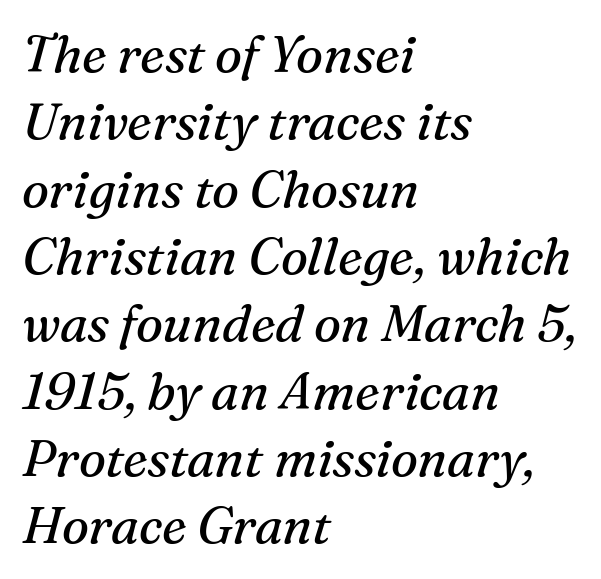
Q: Is the text bold? A: No.
Q: Is the text italic (slanted)? A: Yes, it leans right by about 16 degrees.
Q: Is the typeface a serif or a sans-serif typeface? A: Serif.
Q: Is the text underlined? A: No.
Q: How is the paragraph aligned? A: Left-aligned.
Q: Is the spacing between letters normal or unusually wide? A: Normal.
Q: Is the spacing between lines tight, normal or loose? A: Normal.
Q: Width (condensed, normal, or wide)? A: Normal.
Q: Stroke contrast? A: Medium.
Q: x-height? A: Medium.
Q: Monospaced? A: No.
